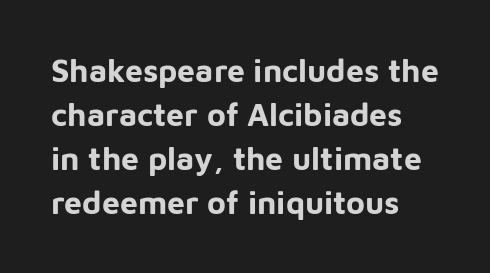
{"serif": "no", "italic": "no", "bold": "yes", "weight": "bold", "width": "normal", "stroke_contrast": "low", "x_height": "medium", "monospaced": "no", "underline": "no", "align": "left", "line_spacing": "normal", "line_spacing_ratio": 1.38, "letter_spacing": "normal", "letter_spacing_em": 0.0, "glyph_px": 32}
